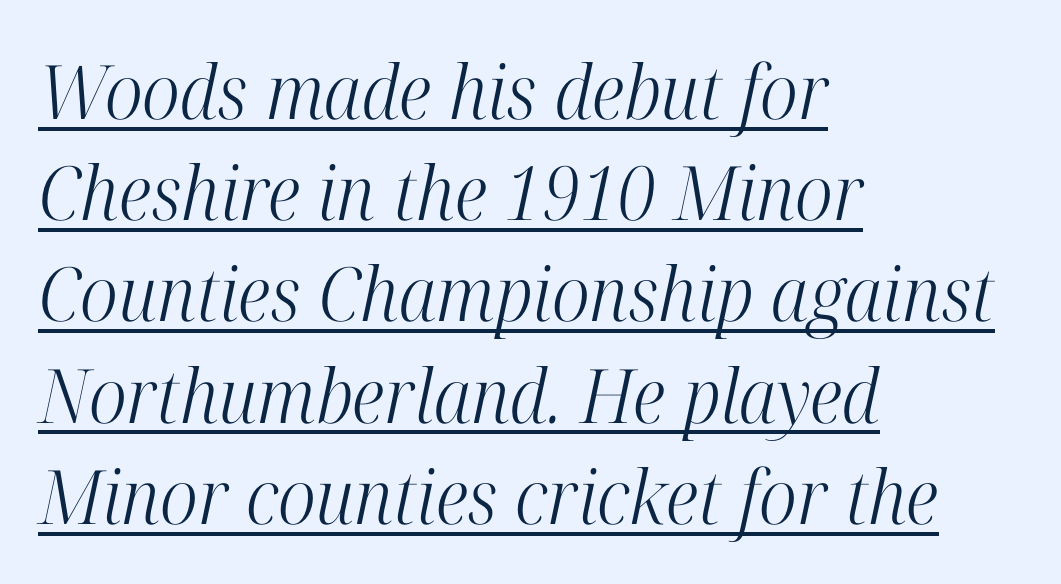
{"serif": "yes", "italic": "yes", "lean": "right", "slant_degrees": 12, "bold": "no", "weight": "light", "width": "condensed", "stroke_contrast": "high", "x_height": "medium", "monospaced": "no", "underline": "yes", "align": "left", "line_spacing": "normal", "line_spacing_ratio": 1.35, "letter_spacing": "normal", "letter_spacing_em": 0.0, "glyph_px": 75}
